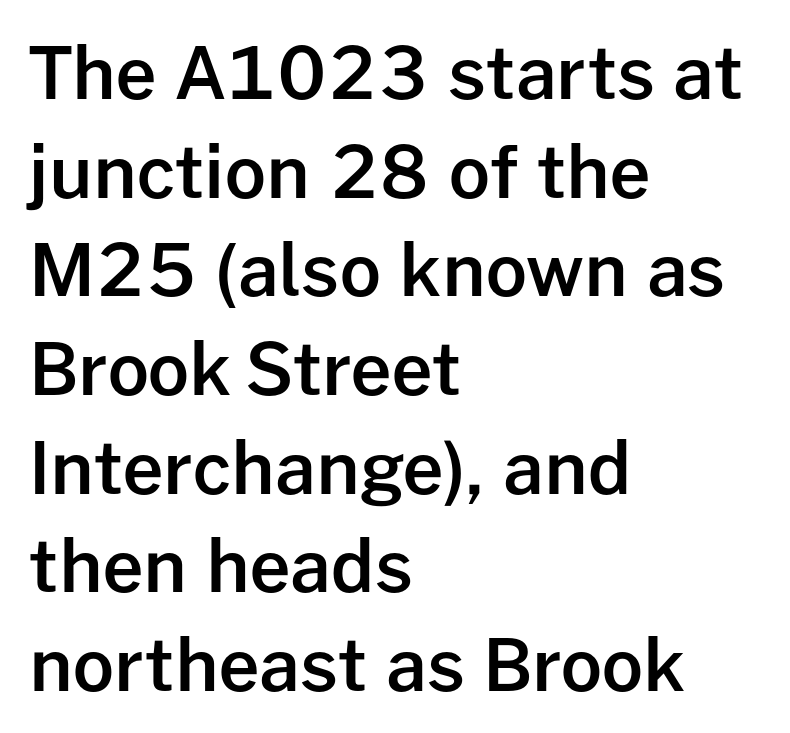
{"serif": "no", "italic": "no", "bold": "semi", "weight": "semibold", "width": "normal", "stroke_contrast": "low", "x_height": "medium", "monospaced": "no", "underline": "no", "align": "left", "line_spacing": "normal", "line_spacing_ratio": 1.37, "letter_spacing": "normal", "letter_spacing_em": 0.0, "glyph_px": 72}
